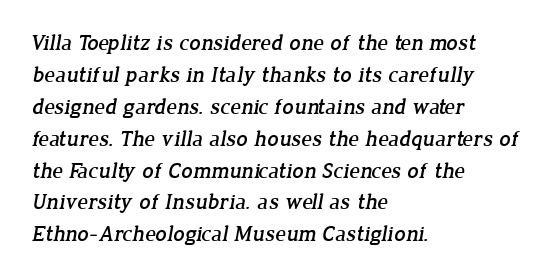
The image shows 22 px text type; set left-aligned, normal line spacing (1.45x), normal letter spacing, not underlined.
